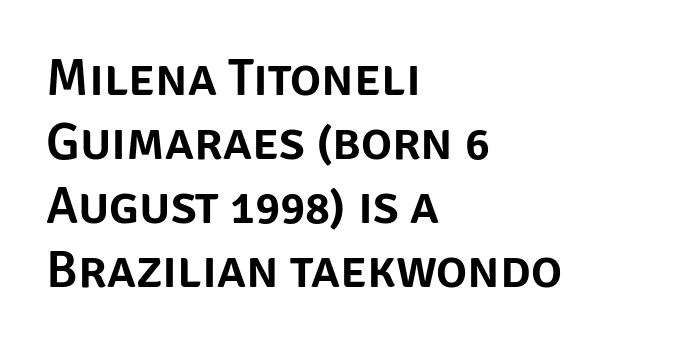
{"serif": "no", "italic": "no", "width": "normal", "stroke_contrast": "low", "x_height": "large", "monospaced": "no", "underline": "no", "align": "left", "line_spacing_ratio": 1.23, "letter_spacing": "normal", "letter_spacing_em": 0.0, "glyph_px": 52}
